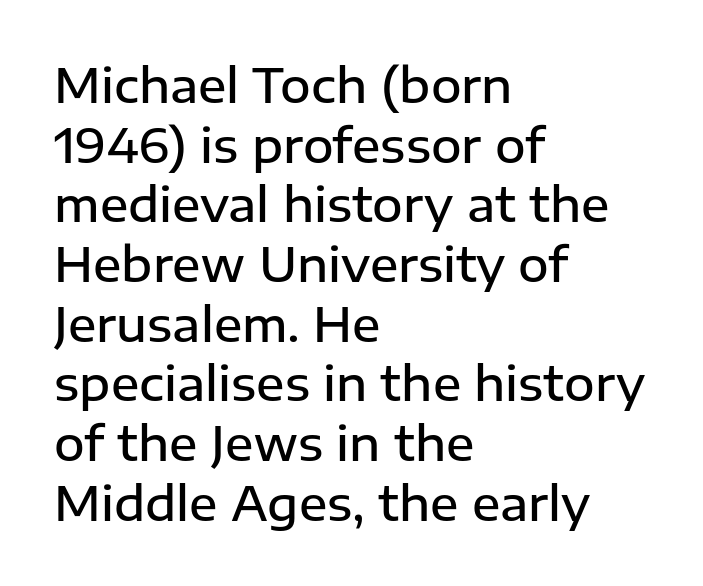
{"serif": "no", "italic": "no", "bold": "semi", "weight": "semibold", "width": "normal", "stroke_contrast": "low", "x_height": "medium", "monospaced": "no", "underline": "no", "align": "left", "line_spacing": "normal", "line_spacing_ratio": 1.27, "letter_spacing": "normal", "letter_spacing_em": 0.0, "glyph_px": 47}
